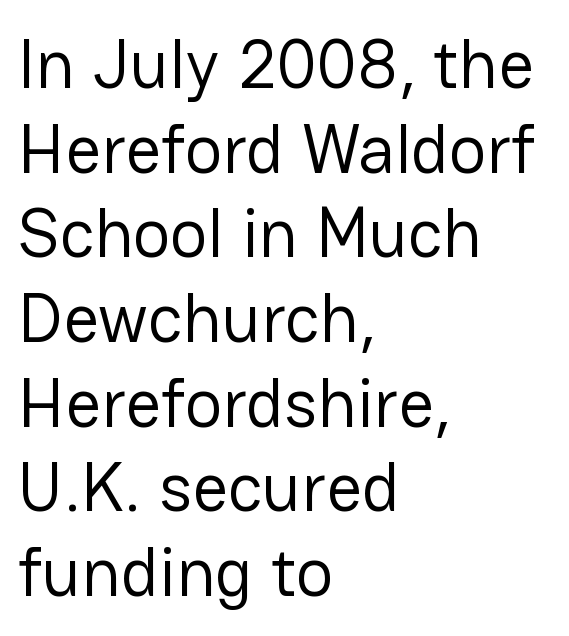
{"serif": "no", "italic": "no", "bold": "no", "weight": "regular", "width": "normal", "stroke_contrast": "low", "x_height": "medium", "monospaced": "no", "underline": "no", "align": "left", "line_spacing_ratio": 1.21, "letter_spacing": "normal", "letter_spacing_em": 0.0, "glyph_px": 70}
